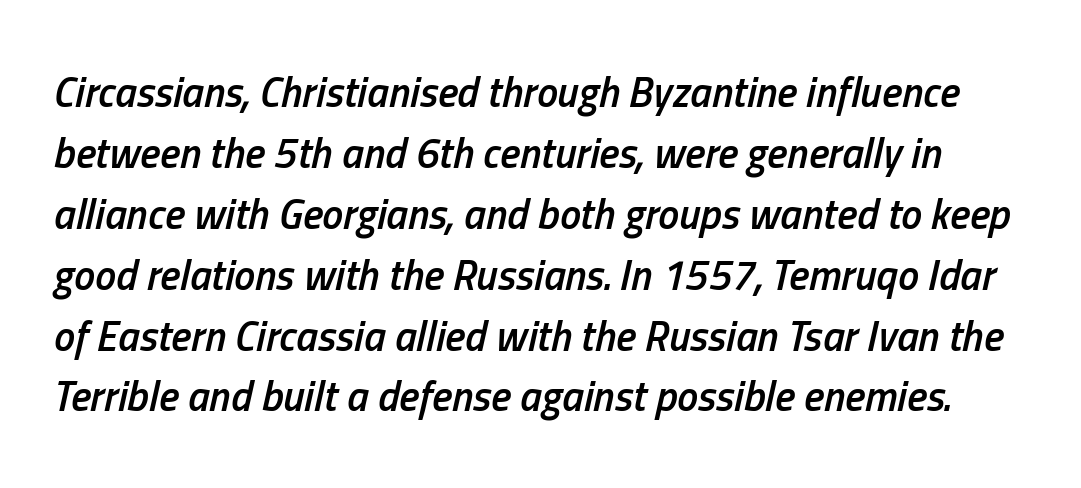
Does extra space separate the letters? No, they use regular spacing. Summary of vertical rhythm: regular, with standard interline spacing. The passage shown is semibold, sitting just below true bold. Posture: slanted. Is this a fixed-width face? No — the glyphs have proportional, varying widths.
